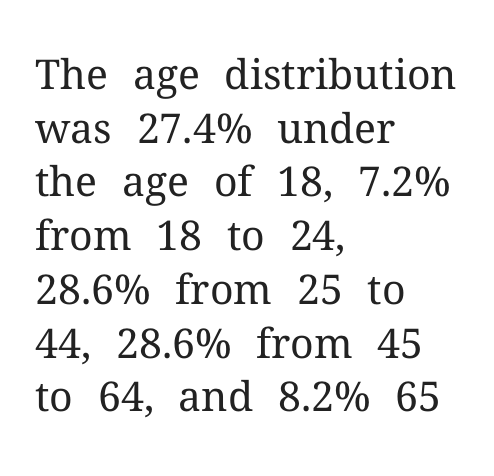
{"serif": "yes", "italic": "no", "bold": "no", "weight": "regular", "width": "normal", "stroke_contrast": "medium", "x_height": "medium", "monospaced": "no", "underline": "no", "align": "left", "line_spacing": "normal", "line_spacing_ratio": 1.31, "letter_spacing": "normal", "letter_spacing_em": 0.0, "glyph_px": 41}
